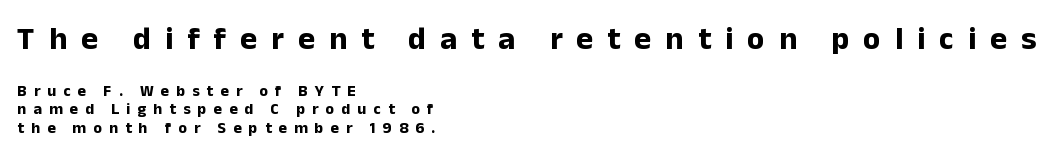
Underline: absent. These lines are rendered in a variable-pitch font. Observe the absence of serifs on each vertical stroke in this sample. Spacing between characters has been opened up far beyond the box default. Italic: no, the glyphs are upright roman. These lines are set flush left with a ragged right edge.
